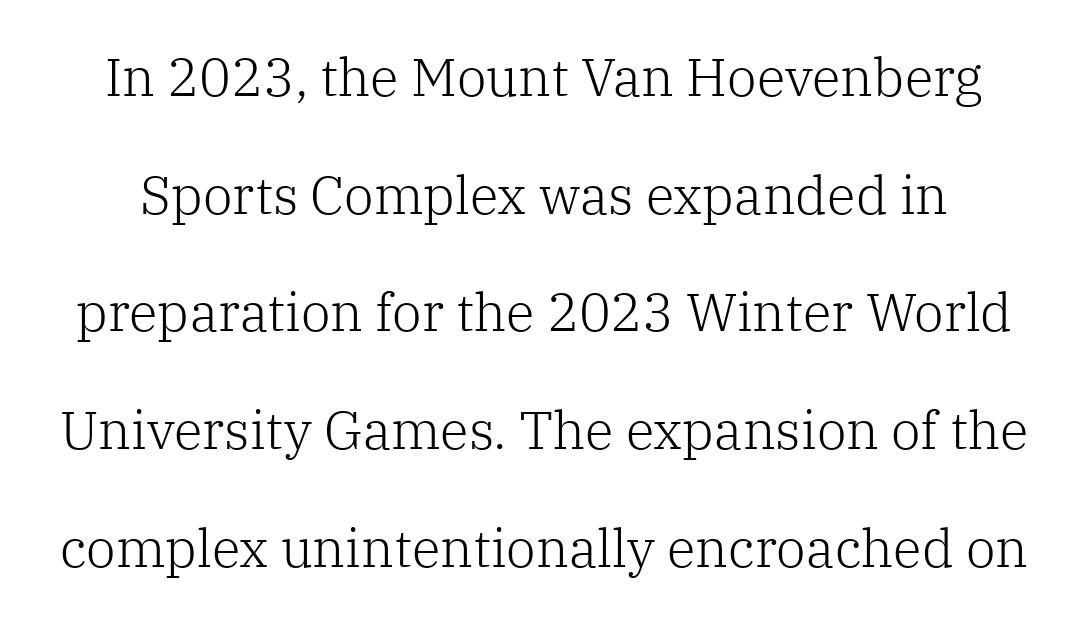
Q: Is the text bold? A: No.
Q: Is the text italic (slanted)? A: No, it is upright.
Q: Is the typeface a serif or a sans-serif typeface? A: Serif.
Q: Is the text underlined? A: No.
Q: Is the spacing between letters normal or unusually wide? A: Normal.
Q: Is the spacing between lines tight, normal or loose? A: Loose.
Q: Width (condensed, normal, or wide)? A: Normal.
Q: Stroke contrast? A: Low.
Q: x-height? A: Medium.
Q: Monospaced? A: No.
